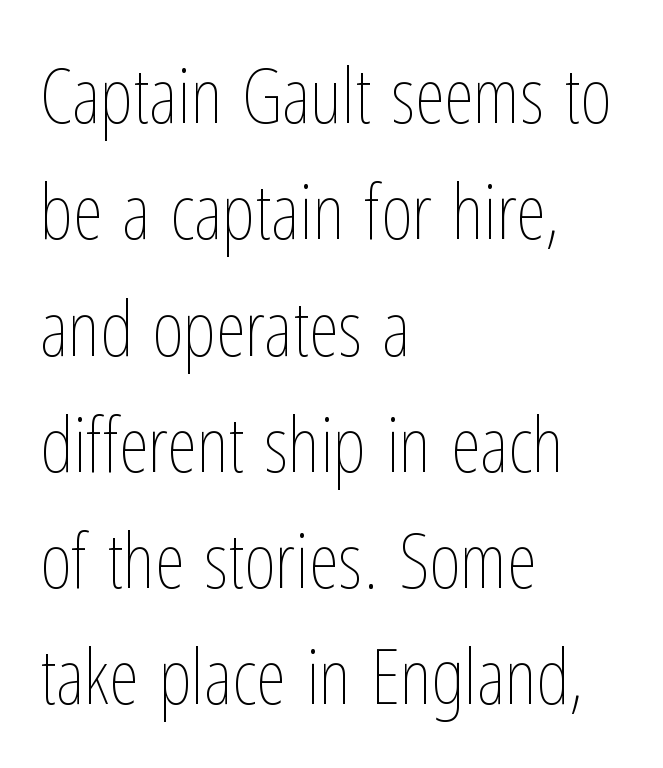
{"italic": "no", "bold": "no", "weight": "thin", "width": "condensed", "stroke_contrast": "low", "x_height": "medium", "monospaced": "no", "underline": "no", "align": "left", "line_spacing": "normal", "line_spacing_ratio": 1.51, "letter_spacing": "normal", "letter_spacing_em": 0.0, "glyph_px": 77}
